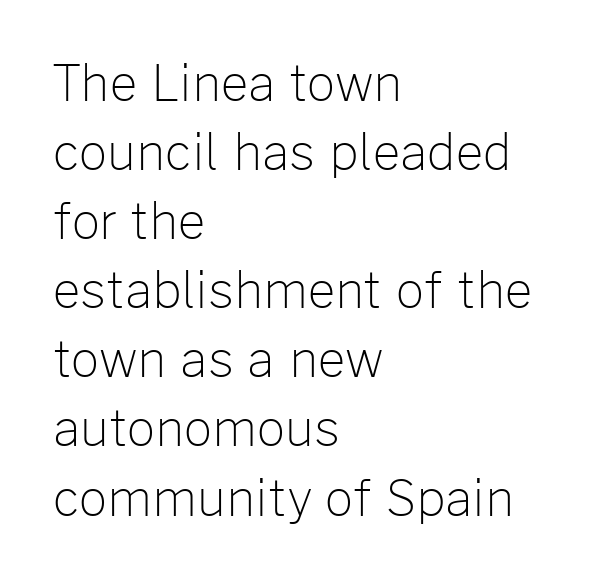
{"serif": "no", "italic": "no", "bold": "no", "weight": "light", "width": "normal", "stroke_contrast": "low", "x_height": "medium", "monospaced": "no", "underline": "no", "align": "left", "line_spacing": "normal", "line_spacing_ratio": 1.41, "letter_spacing": "normal", "letter_spacing_em": 0.0, "glyph_px": 49}
